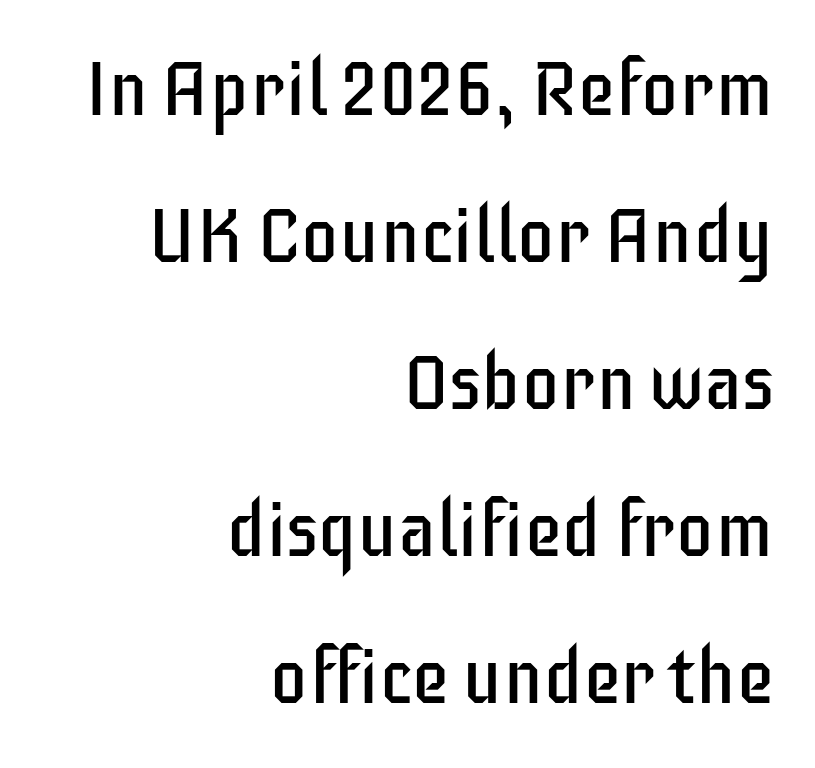
{"serif": "no", "italic": "no", "bold": "no", "weight": "regular", "width": "condensed", "stroke_contrast": "low", "x_height": "large", "monospaced": "no", "underline": "no", "align": "right", "line_spacing": "loose", "line_spacing_ratio": 1.91, "letter_spacing": "normal", "letter_spacing_em": 0.0, "glyph_px": 77}
